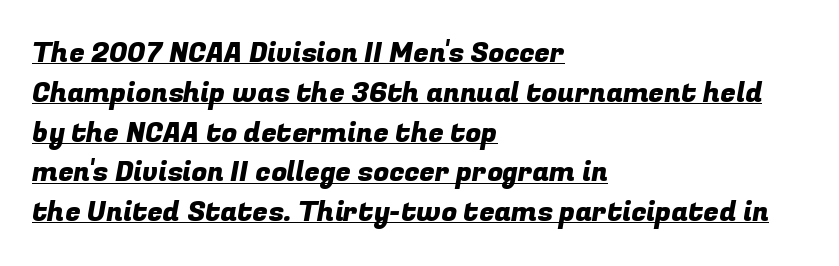
{"serif": "no", "width": "normal", "stroke_contrast": "low", "x_height": "medium", "monospaced": "no", "underline": "yes", "align": "left", "line_spacing": "normal", "line_spacing_ratio": 1.42, "letter_spacing": "normal", "letter_spacing_em": 0.0, "glyph_px": 28}
